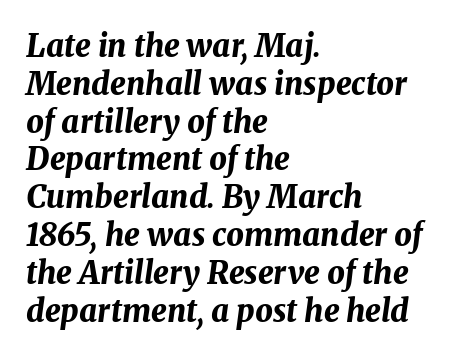
{"italic": "yes", "lean": "right", "slant_degrees": 8, "bold": "yes", "weight": "bold", "width": "normal", "stroke_contrast": "medium", "x_height": "medium", "monospaced": "no", "underline": "no", "align": "left", "line_spacing_ratio": 1.22, "letter_spacing": "normal", "letter_spacing_em": 0.0, "glyph_px": 31}
